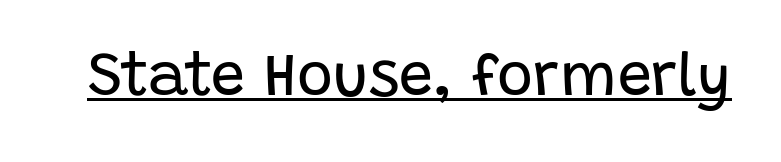
{"serif": "no", "italic": "no", "bold": "no", "weight": "regular", "width": "normal", "stroke_contrast": "low", "x_height": "large", "monospaced": "no", "underline": "yes", "letter_spacing": "normal", "letter_spacing_em": 0.0, "glyph_px": 61}
